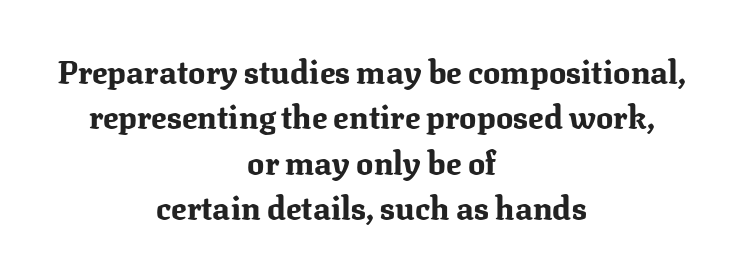
{"serif": "yes", "italic": "no", "bold": "yes", "weight": "bold", "width": "normal", "stroke_contrast": "medium", "x_height": "medium", "monospaced": "no", "underline": "no", "align": "center", "line_spacing": "normal", "line_spacing_ratio": 1.42, "letter_spacing": "normal", "letter_spacing_em": 0.0, "glyph_px": 32}
